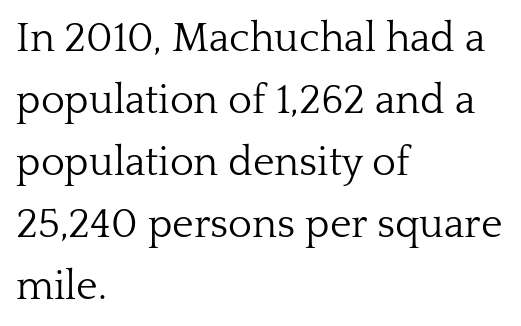
Q: Is the text bold? A: No.
Q: Is the text italic (slanted)? A: No, it is upright.
Q: Is the typeface a serif or a sans-serif typeface? A: Serif.
Q: Is the text underlined? A: No.
Q: How is the paragraph aligned? A: Left-aligned.
Q: Is the spacing between letters normal or unusually wide? A: Normal.
Q: Is the spacing between lines tight, normal or loose? A: Normal.
Q: Width (condensed, normal, or wide)? A: Normal.
Q: Stroke contrast? A: Low.
Q: x-height? A: Medium.
Q: Monospaced? A: No.
